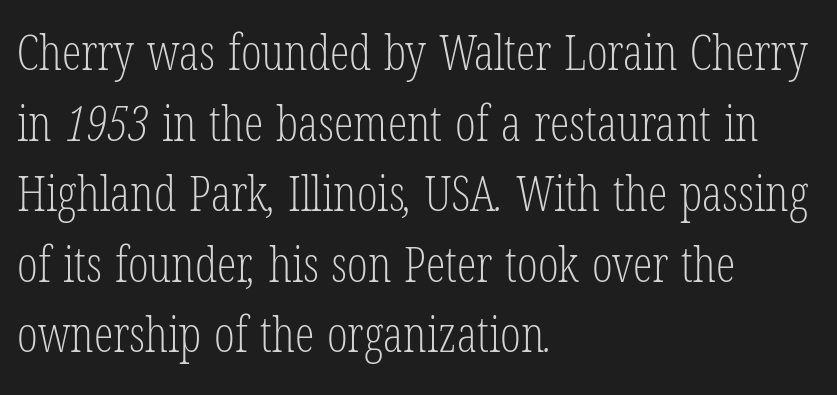
{"serif": "yes", "bold": "no", "weight": "light", "width": "condensed", "stroke_contrast": "low", "x_height": "medium", "monospaced": "no", "underline": "no", "align": "left", "line_spacing": "normal", "line_spacing_ratio": 1.44, "letter_spacing": "normal", "letter_spacing_em": 0.0, "glyph_px": 49}
